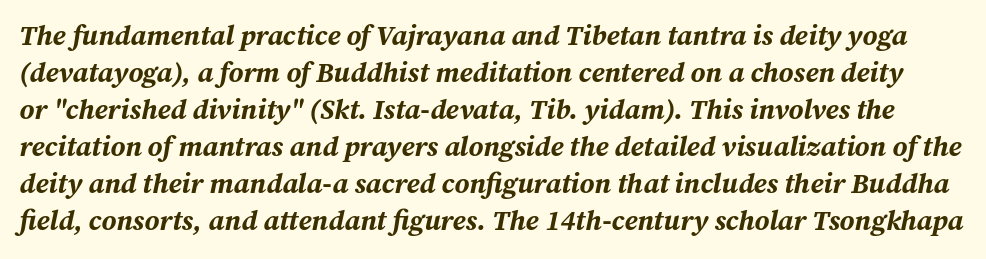
Characters follow at the spacing the type designer built in. Characters are canted at an angle relative to the baseline's perpendicular. Weight check: bold — yes, fully. The letters advance in unequal steps, a hallmark of proportional type. Students, observe: this is what conventionally led text looks like.
